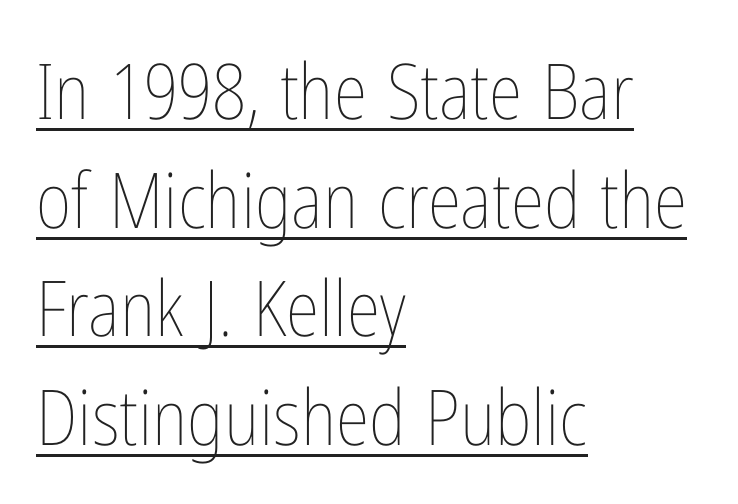
Q: Is the text bold? A: No.
Q: Is the text italic (slanted)? A: No, it is upright.
Q: Is the text underlined? A: Yes.
Q: How is the paragraph aligned? A: Left-aligned.
Q: Is the spacing between letters normal or unusually wide? A: Normal.
Q: Is the spacing between lines tight, normal or loose? A: Normal.
Q: Width (condensed, normal, or wide)? A: Condensed.
Q: Stroke contrast? A: Low.
Q: x-height? A: Medium.
Q: Monospaced? A: No.
